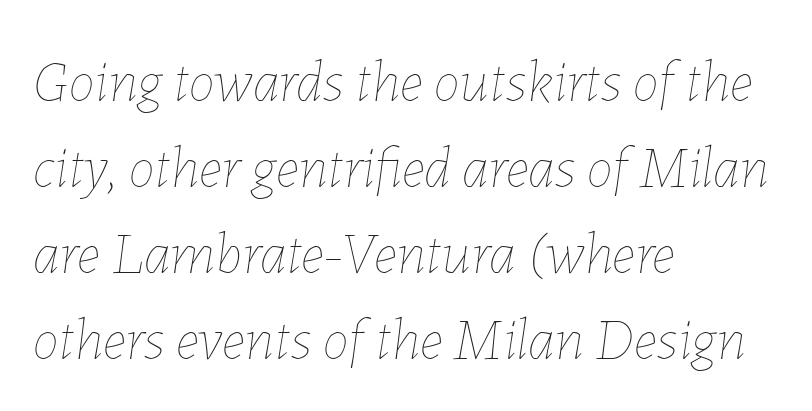
The image shows 59 px thin type, italic (leaning right); set left-aligned, normal line spacing (1.46x), normal letter spacing, not underlined; low stroke contrast and a medium x-height.
